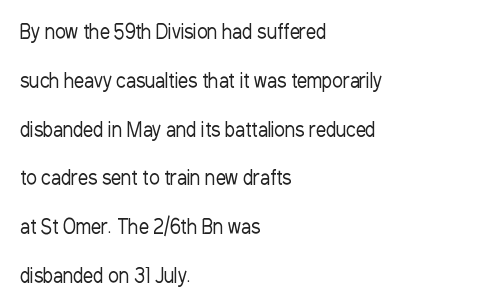
{"italic": "no", "bold": "no", "underline": "no", "align": "left", "line_spacing": "loose", "line_spacing_ratio": 2.44, "letter_spacing": "normal", "letter_spacing_em": 0.0, "glyph_px": 20}
